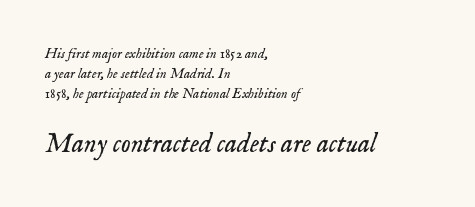
The image shows 27 px text type, italic (leaning right); set left-aligned, normal line spacing (1.43x), normal letter spacing, not underlined; the second (bottom) block is 1.93x larger.
